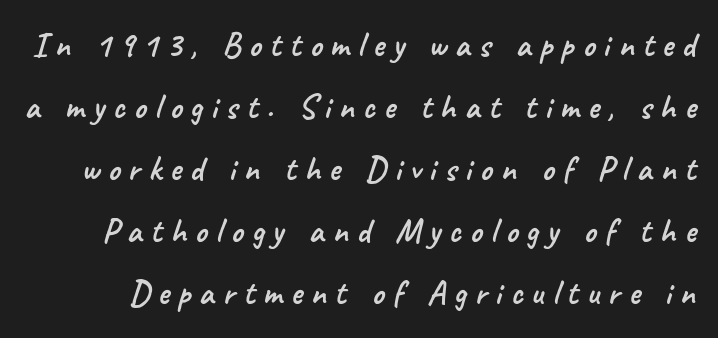
Q: Is the typeface a serif or a sans-serif typeface? A: Sans-serif.
Q: Is the text underlined? A: No.
Q: Is the spacing between letters normal or unusually wide? A: Unusually wide.
Q: Width (condensed, normal, or wide)? A: Normal.
Q: Stroke contrast? A: Low.
Q: x-height? A: Small.
Q: Monospaced? A: No.
